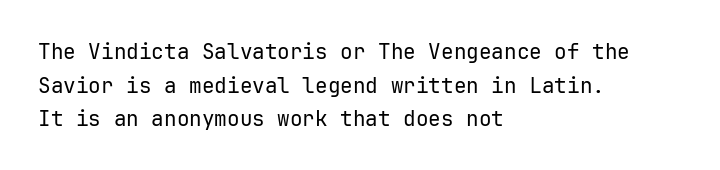
The image shows 21 px text type, upright; set left-aligned, normal line spacing (1.6x), normal letter spacing, not underlined.
